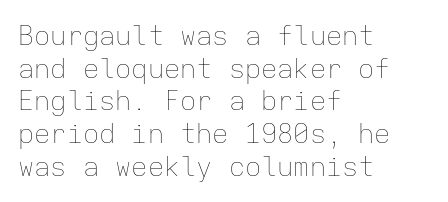
Q: Is the text bold? A: No.
Q: Is the text italic (slanted)? A: No, it is upright.
Q: Is the text underlined? A: No.
Q: How is the paragraph aligned? A: Left-aligned.
Q: Is the spacing between letters normal or unusually wide? A: Normal.
